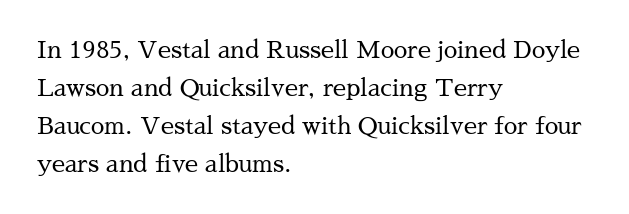
Is there much room between lines? A standard amount, neither cramped nor airy. A roman cut, with each character standing at attention. How are the letters spaced? Ordinarily, with no added tracking. This rendering features lettering with no underline. The paragraph shown leans on its left margin. The weight tops out at a normal text grade.
